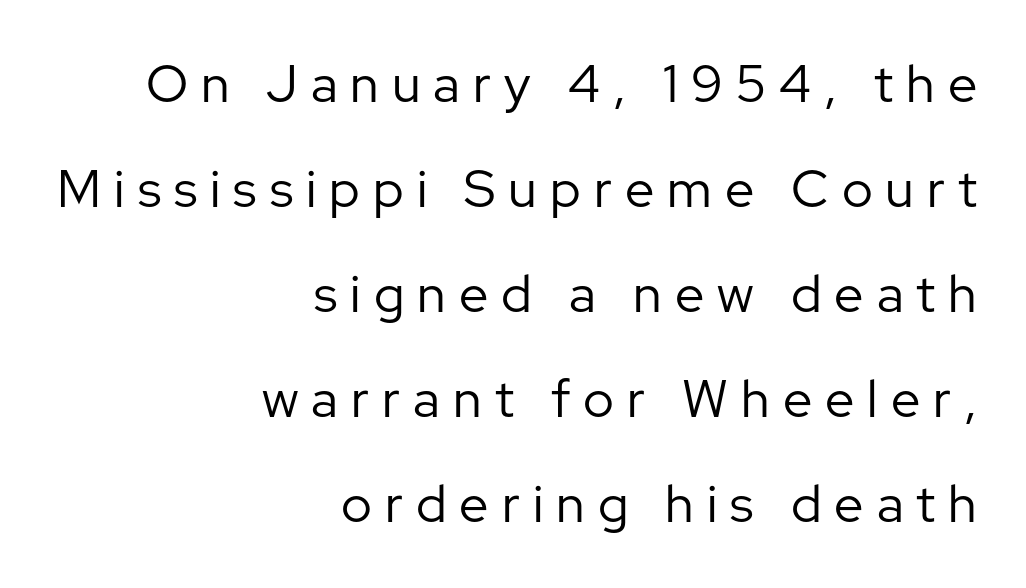
Q: Is the text bold? A: No.
Q: Is the text italic (slanted)? A: No, it is upright.
Q: Is the typeface a serif or a sans-serif typeface? A: Sans-serif.
Q: Is the text underlined? A: No.
Q: How is the paragraph aligned? A: Right-aligned.
Q: Is the spacing between letters normal or unusually wide? A: Unusually wide.
Q: Is the spacing between lines tight, normal or loose? A: Loose.
Q: Width (condensed, normal, or wide)? A: Normal.
Q: Stroke contrast? A: Low.
Q: x-height? A: Medium.
Q: Monospaced? A: No.
